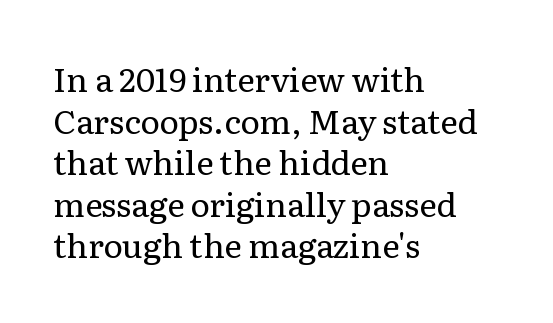
Character widths vary here, with narrow letters taking less room than wide ones. Stroke thickness stays within the range of a standard reading face or lighter. Check the space under the baseline: it is left empty. Regarding leading, the lines here are spaced in the standard way.
